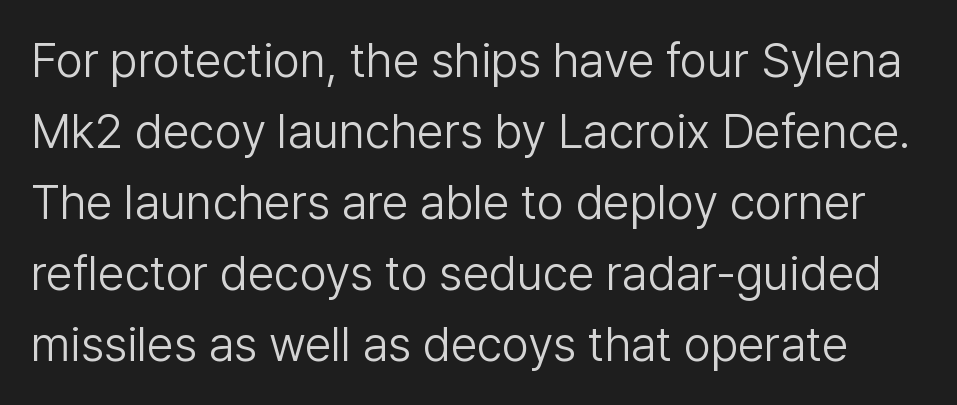
The image shows 48 px light sans-serif type, upright; set normal line spacing (1.48x), normal letter spacing, not underlined; low stroke contrast and a medium x-height.
